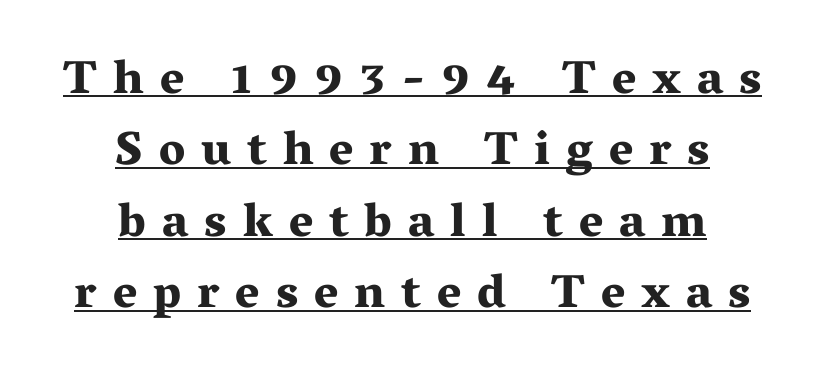
Yep, those are serifs on the letters. Is the letter spacing exaggerated? Yes — the characters are pushed far apart. Ordinary non-slanted type is in use. Note the varied advance widths — an 'i' is clearly narrower than an 'm'. Does the leading feel generous? No, just average.
